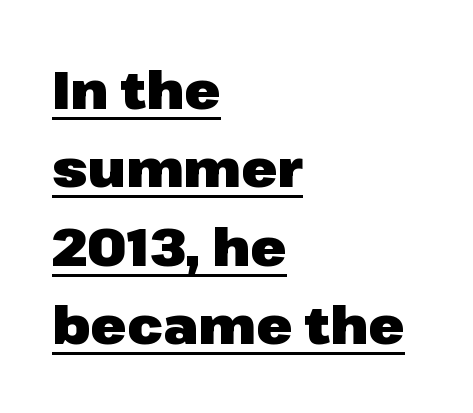
{"serif": "no", "italic": "no", "bold": "yes", "weight": "heavy", "width": "normal", "stroke_contrast": "low", "x_height": "medium", "monospaced": "no", "underline": "yes", "align": "left", "line_spacing": "normal", "line_spacing_ratio": 1.48, "letter_spacing": "normal", "letter_spacing_em": 0.0, "glyph_px": 53}
